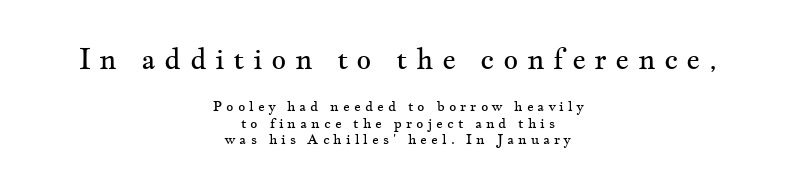
The image shows 29 px regular-weight, wide serif type, upright; set centered, line spacing 1.17x, unusually wide letter spacing (+0.29 em), not underlined; the first (top) block is 2.07x larger; medium stroke contrast and a small x-height.
